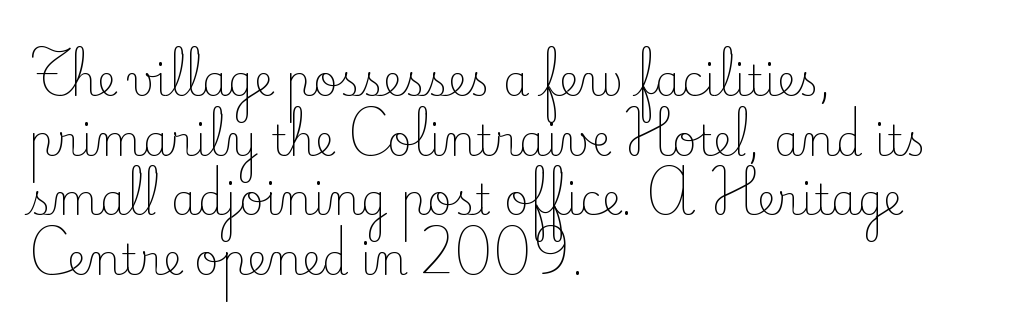
The image shows 42 px light serif type, upright; set left-aligned, normal line spacing (1.42x), normal letter spacing, not underlined; low stroke contrast and a small x-height.
